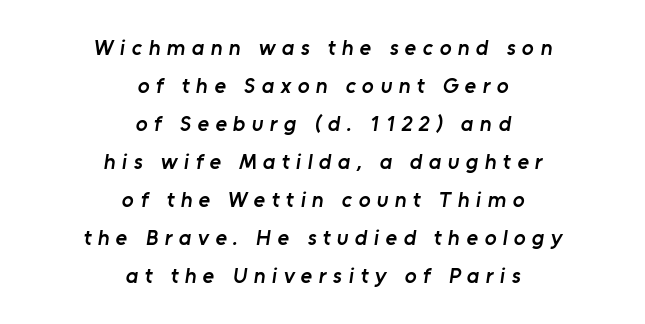
{"bold": "semi", "underline": "no", "align": "center", "line_spacing_ratio": 1.73, "letter_spacing": "wide", "letter_spacing_em": 0.29, "glyph_px": 22}
